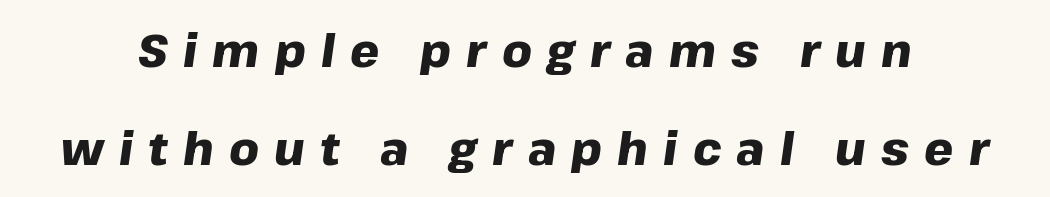
{"italic": "yes", "lean": "right", "slant_degrees": 8, "bold": "yes", "weight": "heavy", "width": "normal", "stroke_contrast": "low", "x_height": "medium", "monospaced": "no", "underline": "no", "line_spacing": "loose", "line_spacing_ratio": 2.14, "letter_spacing": "wide", "letter_spacing_em": 0.33, "glyph_px": 46}
